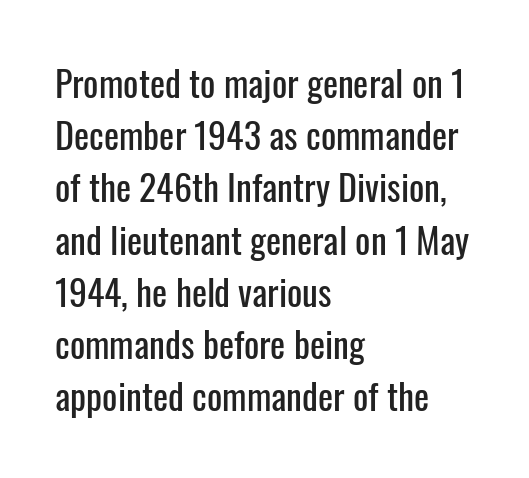
The image shows 36 px condensed sans-serif type, upright; set left-aligned, normal line spacing (1.45x), normal letter spacing, not underlined; low stroke contrast and a medium x-height.
